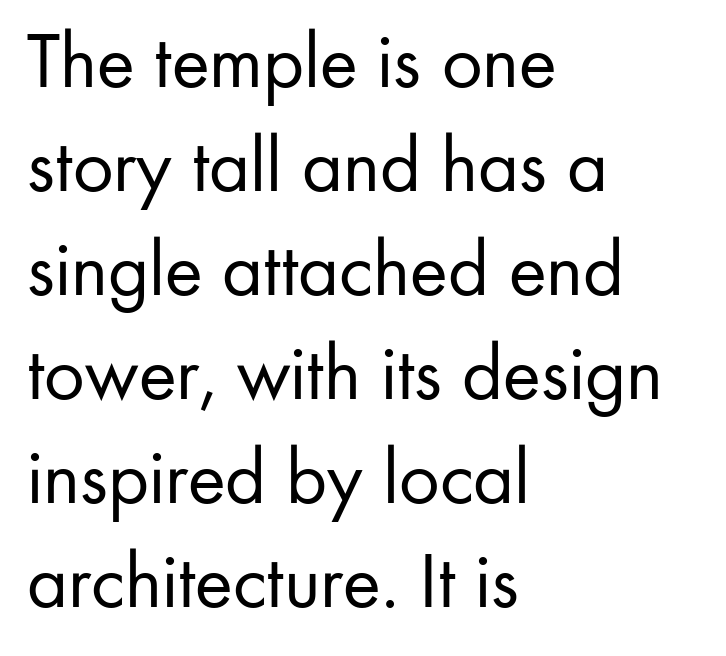
The rendering uses a moderate line-height, typical for paragraphs. Rendered with straight, roman letterforms. Nothing sits at the stroke ends, so this counts as sans-serif. Nothing heavy about these letters — not bold at all. Unmarked baselines from the first word to the last. The rendering anchors every line to the left-hand side.
